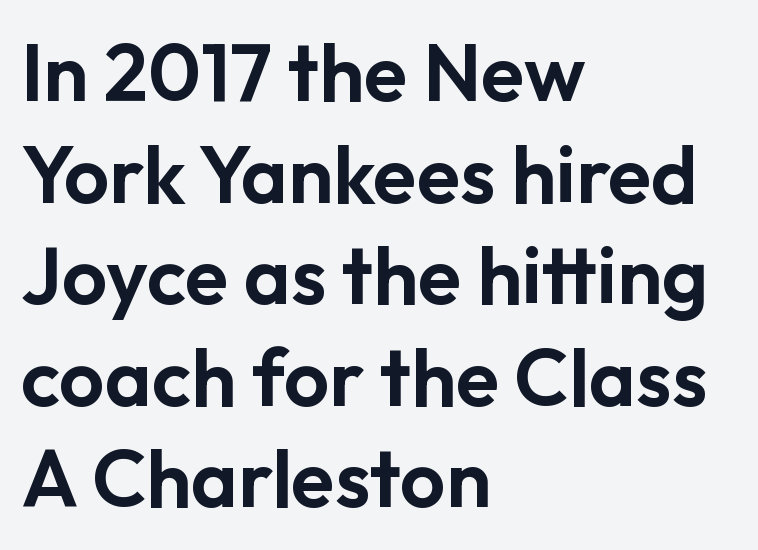
Each letter keeps its own natural width here, so spacing adapts to shape. Do the letters lean? They stand straight. Typographically, this falls in the sans-serif category. Does the copy run flush right? No — it runs flush left. Nothing unusual about the tracking: characters are spaced as the font intends. Descenders hang freely into open space.
